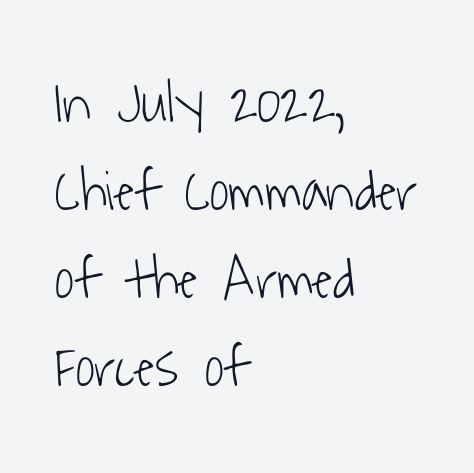
Q: Is the text bold? A: No.
Q: Is the typeface a serif or a sans-serif typeface? A: Sans-serif.
Q: Is the text underlined? A: No.
Q: How is the paragraph aligned? A: Left-aligned.
Q: Is the spacing between letters normal or unusually wide? A: Normal.
Q: Is the spacing between lines tight, normal or loose? A: Normal.
Q: Width (condensed, normal, or wide)? A: Condensed.
Q: Stroke contrast? A: Low.
Q: x-height? A: Medium.
Q: Monospaced? A: No.
